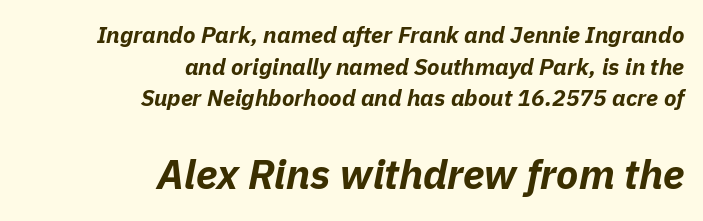
{"italic": "yes", "lean": "right", "slant_degrees": 11, "bold": "yes", "weight": "bold", "width": "normal", "stroke_contrast": "low", "x_height": "medium", "monospaced": "no", "underline": "no", "align": "right", "line_spacing": "normal", "line_spacing_ratio": 1.37, "letter_spacing": "normal", "letter_spacing_em": 0.0, "larger_block": "second", "size_ratio": 1.78, "glyph_px": 41}
